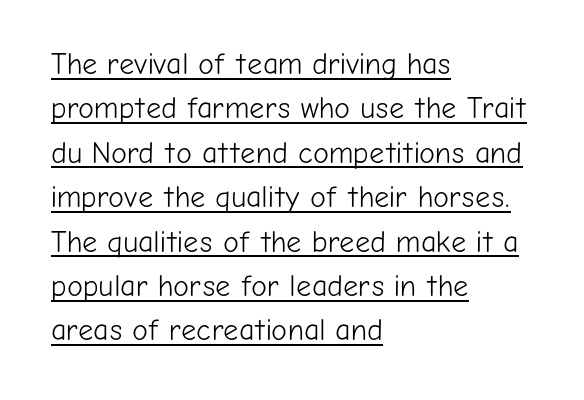
Line beginnings align vertically; line endings do not. Font category for this specimen: sans-serif. If you drew a line through each stem, it would be perfectly vertical. The rendering uses natural spacing where letterforms have individual widths. Every word sits above its own underline.
